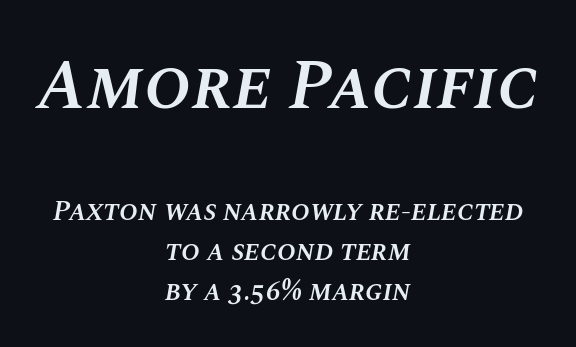
{"italic": "yes", "lean": "right", "slant_degrees": 10, "bold": "semi", "weight": "semibold", "width": "normal", "stroke_contrast": "medium", "x_height": "large", "monospaced": "no", "underline": "no", "align": "center", "line_spacing": "normal", "line_spacing_ratio": 1.44, "letter_spacing": "normal", "letter_spacing_em": 0.0, "larger_block": "first", "size_ratio": 2.5, "glyph_px": 70}
